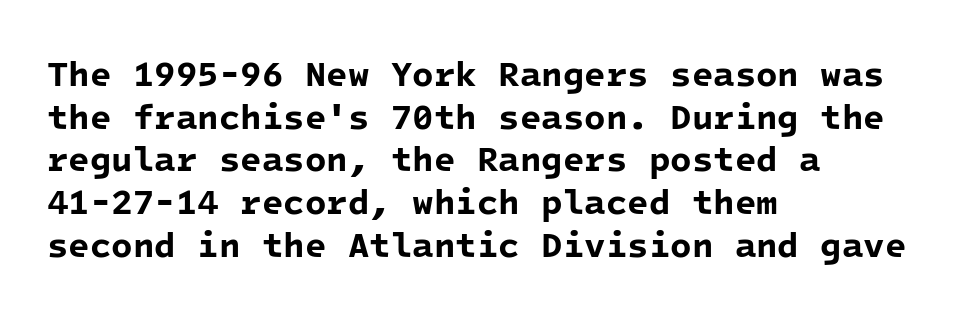
The image shows 35 px bold sans-serif type, monospaced; set left-aligned, line spacing 1.22x, normal letter spacing, not underlined; low stroke contrast and a medium x-height.
